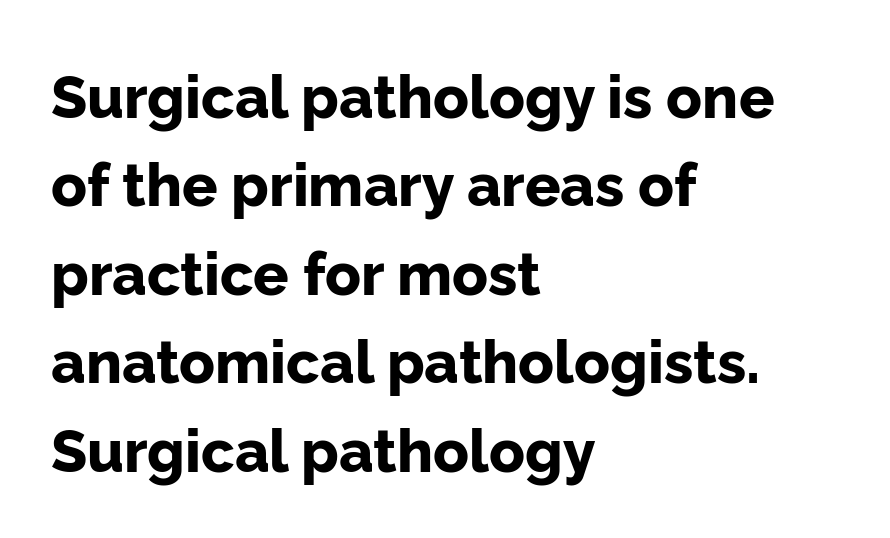
The image shows 59 px bold sans-serif type, upright; set left-aligned, normal line spacing (1.5x), normal letter spacing, not underlined; low stroke contrast and a medium x-height.
